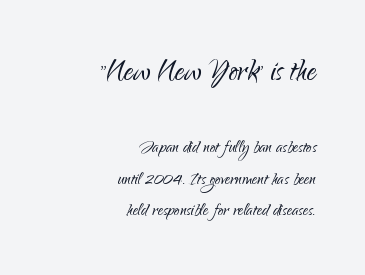
Q: Is the text bold? A: No.
Q: Is the text italic (slanted)? A: Yes.
Q: Is the typeface a serif or a sans-serif typeface? A: Sans-serif.
Q: Is the text underlined? A: No.
Q: How is the paragraph aligned? A: Right-aligned.
Q: Is the spacing between letters normal or unusually wide? A: Normal.
Q: Is the spacing between lines tight, normal or loose? A: Normal.
Q: Which block of text is set in a larger size, the first (top) or the second (bottom)? A: The first (top) one.
Q: Width (condensed, normal, or wide)? A: Normal.
Q: Stroke contrast? A: Low.
Q: x-height? A: Small.
Q: Monospaced? A: No.
